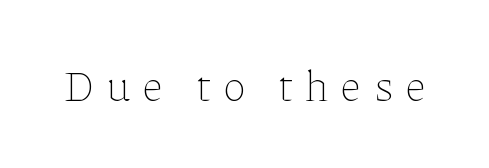
{"italic": "no", "bold": "no", "weight": "thin", "width": "normal", "stroke_contrast": "low", "x_height": "medium", "monospaced": "no", "underline": "no", "letter_spacing": "wide", "letter_spacing_em": 0.3, "glyph_px": 43}
